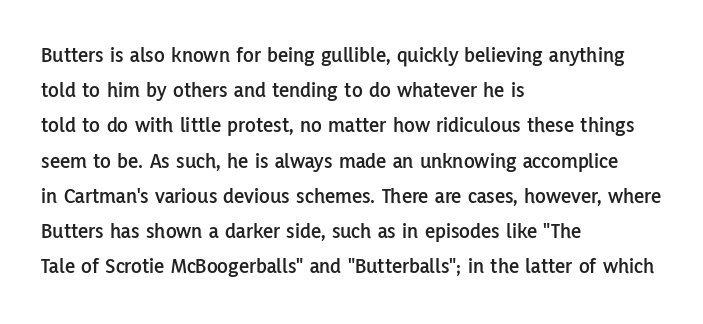
{"italic": "no", "underline": "no", "align": "left", "line_spacing": "normal", "line_spacing_ratio": 1.6, "letter_spacing": "normal", "letter_spacing_em": 0.0, "glyph_px": 22}
